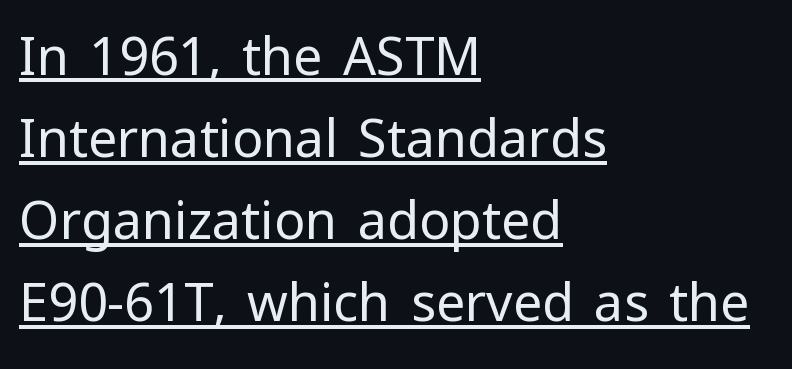
{"serif": "no", "italic": "no", "bold": "no", "weight": "regular", "width": "normal", "stroke_contrast": "low", "x_height": "medium", "monospaced": "no", "underline": "yes", "align": "left", "line_spacing": "normal", "line_spacing_ratio": 1.58, "letter_spacing": "normal", "letter_spacing_em": 0.0, "glyph_px": 52}
